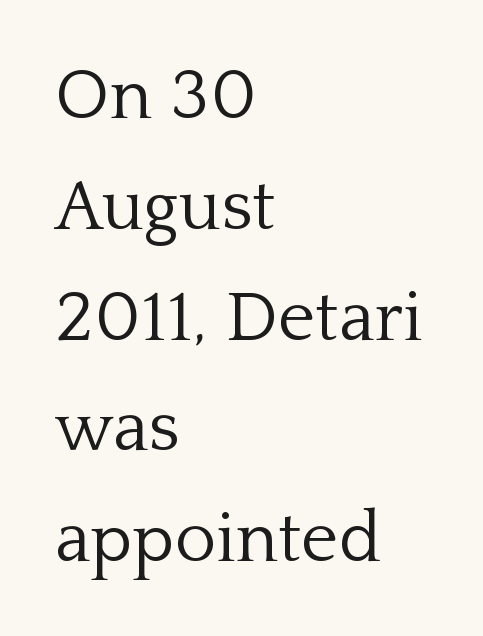
{"serif": "yes", "italic": "no", "bold": "no", "weight": "light", "width": "normal", "stroke_contrast": "low", "x_height": "medium", "monospaced": "no", "underline": "no", "align": "left", "line_spacing": "normal", "line_spacing_ratio": 1.56, "letter_spacing": "normal", "letter_spacing_em": 0.0, "glyph_px": 71}
